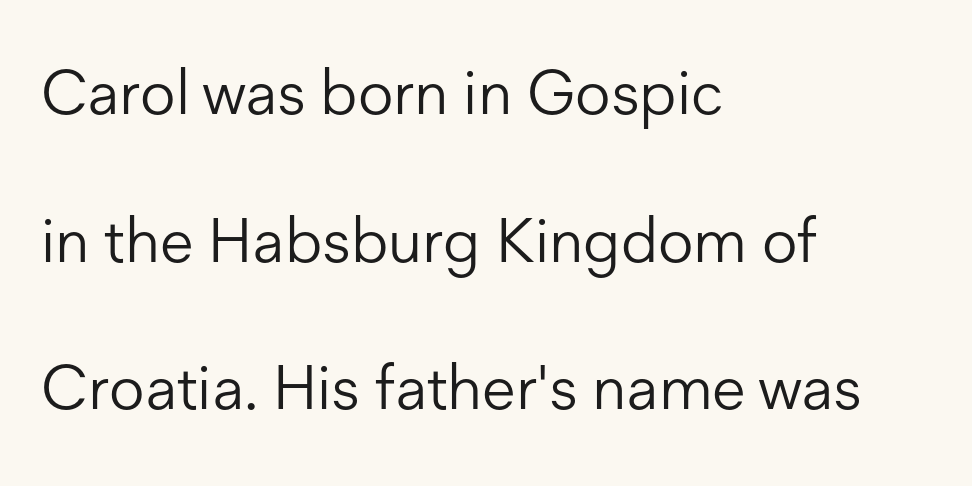
{"serif": "no", "italic": "no", "bold": "no", "weight": "light", "width": "normal", "stroke_contrast": "low", "x_height": "medium", "monospaced": "no", "underline": "no", "align": "left", "line_spacing": "loose", "line_spacing_ratio": 2.38, "letter_spacing": "normal", "letter_spacing_em": 0.0, "glyph_px": 62}
